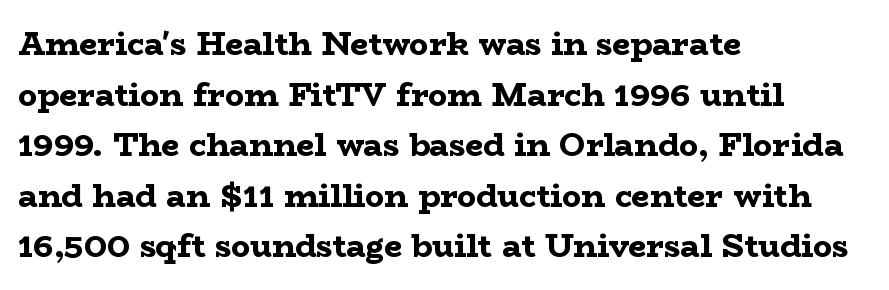
The image shows 32 px bold, wide serif type, upright; set left-aligned, normal line spacing (1.58x), normal letter spacing, not underlined; low stroke contrast and a medium x-height.
